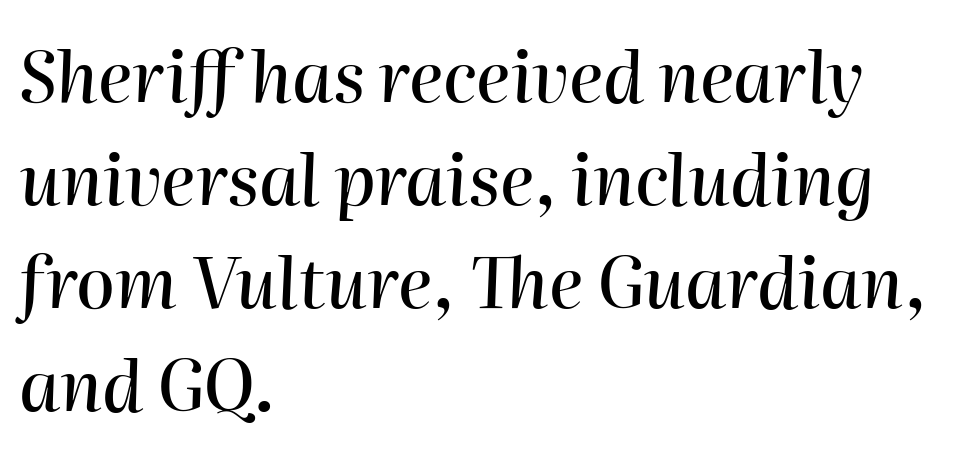
Q: Is the text italic (slanted)? A: Yes, it leans right by about 2 degrees.
Q: Is the text underlined? A: No.
Q: How is the paragraph aligned? A: Left-aligned.
Q: Is the spacing between letters normal or unusually wide? A: Normal.
Q: Is the spacing between lines tight, normal or loose? A: Normal.
Q: Width (condensed, normal, or wide)? A: Normal.
Q: Stroke contrast? A: High.
Q: x-height? A: Medium.
Q: Monospaced? A: No.
